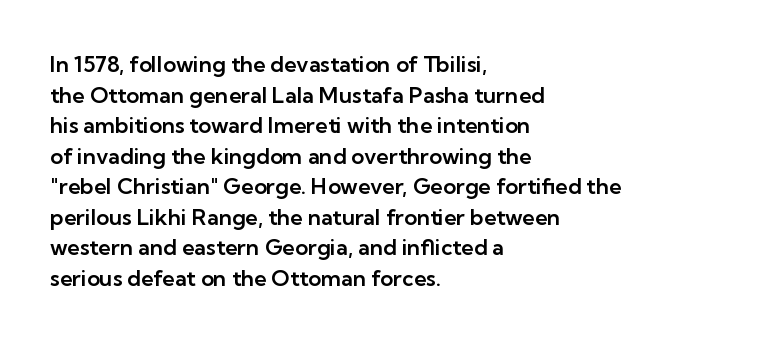
The image shows 22 px text type, upright; set left-aligned, normal line spacing (1.39x), normal letter spacing, not underlined.
